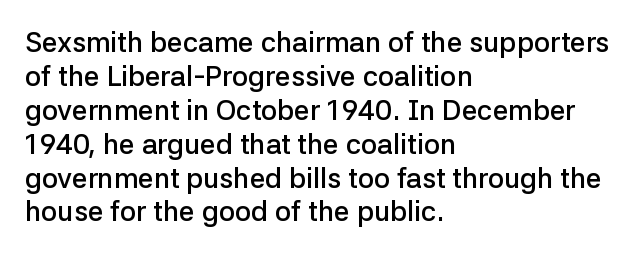
{"serif": "no", "italic": "no", "bold": "semi", "weight": "semibold", "width": "normal", "stroke_contrast": "low", "x_height": "medium", "monospaced": "no", "underline": "no", "align": "left", "line_spacing_ratio": 1.21, "letter_spacing": "normal", "letter_spacing_em": 0.0, "glyph_px": 28}
